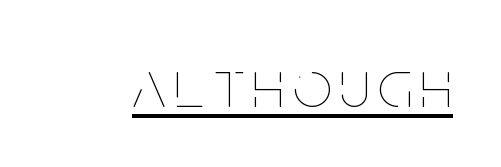
{"italic": "no", "bold": "no", "weight": "thin", "width": "condensed", "stroke_contrast": "low", "x_height": "large", "monospaced": "no", "underline": "yes", "glyph_px": 68}
